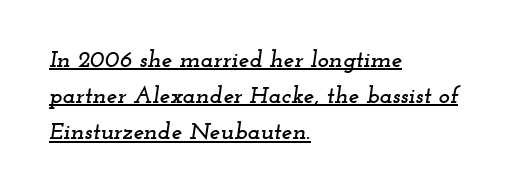
Q: Is the text italic (slanted)? A: Yes, it leans right by about 12 degrees.
Q: Is the text underlined? A: Yes.
Q: How is the paragraph aligned? A: Left-aligned.
Q: Is the spacing between letters normal or unusually wide? A: Normal.
Q: Is the spacing between lines tight, normal or loose? A: Normal.
